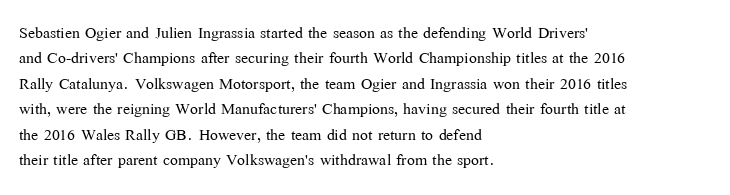
The image shows 21 px text type, upright; set left-aligned, line spacing 1.21x, normal letter spacing, not underlined.
